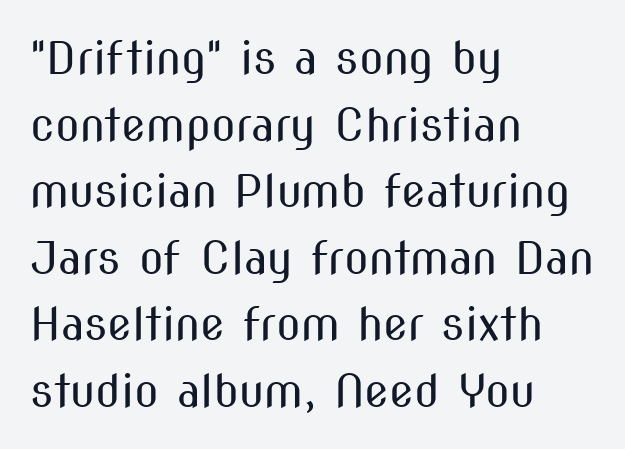
The image shows 45 px regular-weight, condensed sans-serif type, upright; set left-aligned, normal line spacing (1.48x), normal letter spacing, not underlined; medium stroke contrast and a medium x-height.
